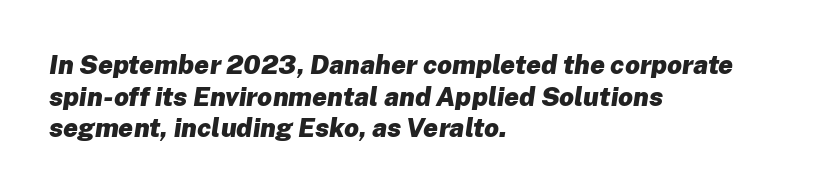
{"italic": "yes", "lean": "right", "slant_degrees": 8, "bold": "yes", "underline": "no", "align": "left", "line_spacing_ratio": 1.22, "letter_spacing": "normal", "letter_spacing_em": 0.0, "glyph_px": 26}
